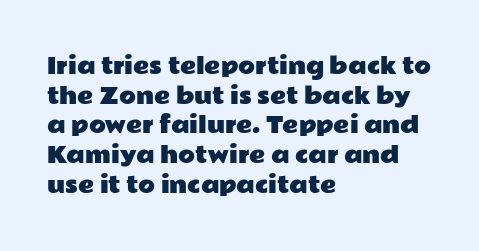
Q: Is the text italic (slanted)? A: No, it is upright.
Q: Is the text underlined? A: No.
Q: How is the paragraph aligned? A: Left-aligned.
Q: Is the spacing between letters normal or unusually wide? A: Normal.
Q: Is the spacing between lines tight, normal or loose? A: Normal.
